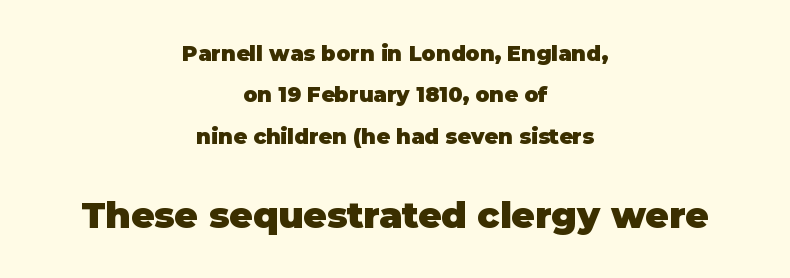
{"serif": "no", "italic": "no", "bold": "yes", "weight": "heavy", "width": "normal", "stroke_contrast": "low", "x_height": "large", "monospaced": "no", "underline": "no", "align": "center", "line_spacing": "loose", "line_spacing_ratio": 1.97, "letter_spacing": "normal", "letter_spacing_em": 0.0, "larger_block": "second", "size_ratio": 1.71, "glyph_px": 36}
